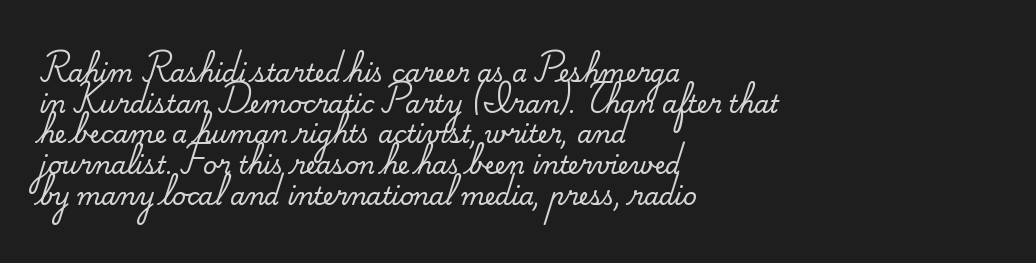
{"underline": "no", "align": "left", "line_spacing": "normal", "line_spacing_ratio": 1.28, "letter_spacing": "normal", "letter_spacing_em": 0.0, "glyph_px": 24}
